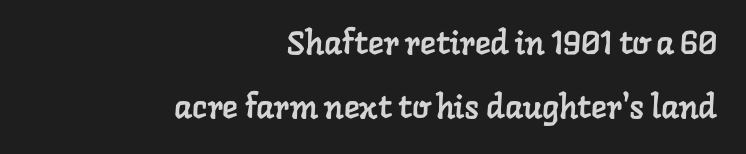
{"serif": "yes", "width": "normal", "stroke_contrast": "low", "x_height": "medium", "monospaced": "no", "underline": "no", "align": "right", "line_spacing": "loose", "line_spacing_ratio": 1.93, "letter_spacing": "normal", "letter_spacing_em": 0.0, "glyph_px": 33}
